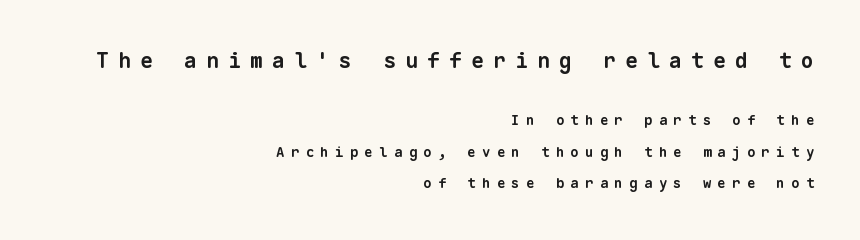
{"bold": "yes", "underline": "no", "align": "right", "line_spacing": "loose", "line_spacing_ratio": 2.25, "letter_spacing": "wide", "letter_spacing_em": 0.45, "larger_block": "first", "size_ratio": 1.5, "glyph_px": 21}
